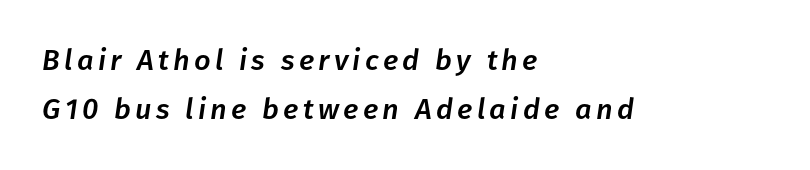
Q: Is the text italic (slanted)? A: Yes, it leans right by about 8 degrees.
Q: Is the text underlined? A: No.
Q: How is the paragraph aligned? A: Left-aligned.
Q: Is the spacing between lines tight, normal or loose? A: Normal.
Q: Width (condensed, normal, or wide)? A: Normal.
Q: Stroke contrast? A: Low.
Q: x-height? A: Medium.
Q: Monospaced? A: No.
